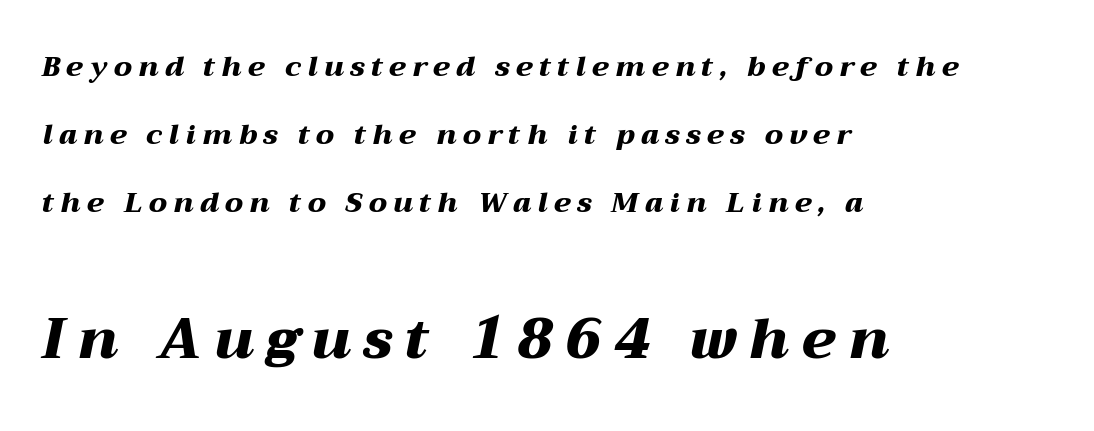
{"italic": "yes", "lean": "right", "slant_degrees": 12, "bold": "yes", "weight": "heavy", "width": "wide", "stroke_contrast": "medium", "x_height": "medium", "monospaced": "no", "underline": "no", "align": "left", "line_spacing": "loose", "line_spacing_ratio": 2.42, "letter_spacing": "wide", "letter_spacing_em": 0.23, "larger_block": "second", "size_ratio": 2.0, "glyph_px": 56}
